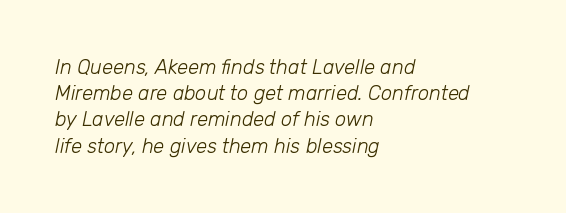
The image shows 20 px text type, italic (leaning right); set left-aligned, normal line spacing (1.31x), normal letter spacing, not underlined.
